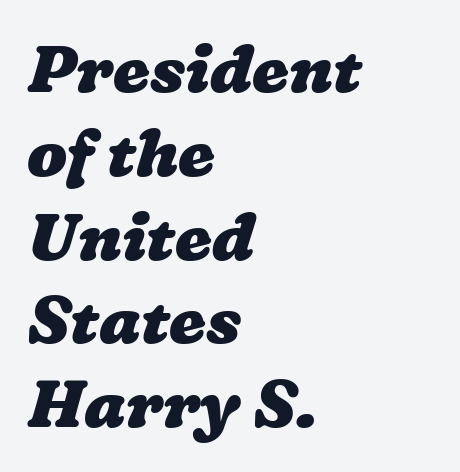
Q: Is the text bold? A: Yes.
Q: Is the text underlined? A: No.
Q: How is the paragraph aligned? A: Left-aligned.
Q: Is the spacing between letters normal or unusually wide? A: Normal.
Q: Is the spacing between lines tight, normal or loose? A: Normal.
Q: Width (condensed, normal, or wide)? A: Wide.
Q: Stroke contrast? A: Low.
Q: x-height? A: Medium.
Q: Monospaced? A: No.
